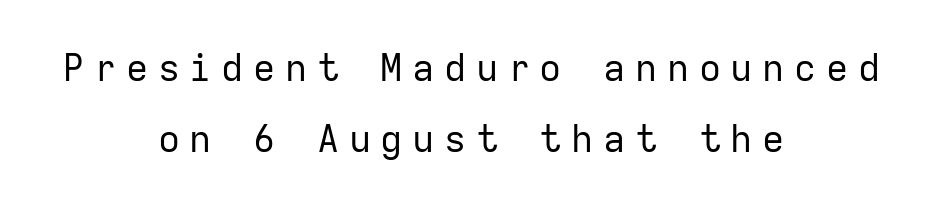
The image shows 37 px regular-weight sans-serif type, upright, monospaced; set centered, loose line spacing (1.91x), unusually wide letter spacing (+0.26 em), not underlined; low stroke contrast and a medium x-height.
